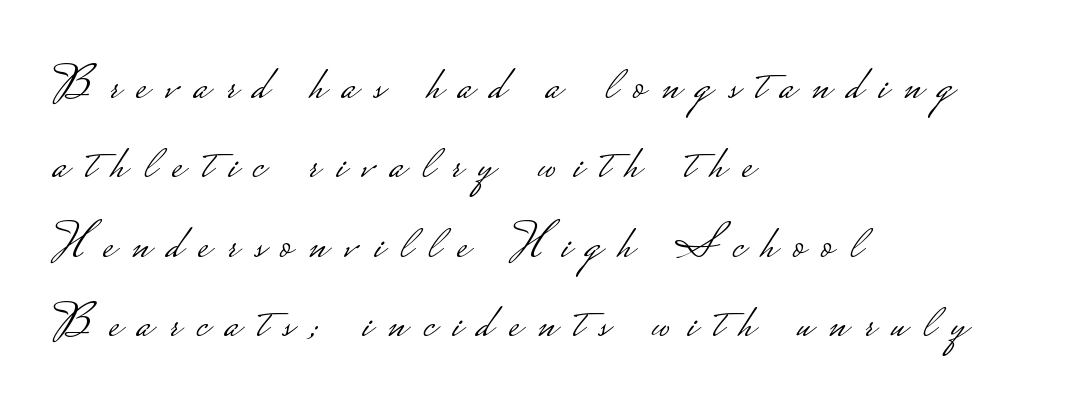
The image shows 49 px light, wide sans-serif type; set left-aligned, normal line spacing (1.62x), unusually wide letter spacing (+0.34 em), not underlined; low stroke contrast.
